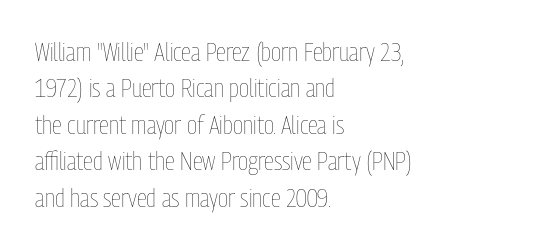
Q: Is the text bold? A: No.
Q: Is the text italic (slanted)? A: No, it is upright.
Q: Is the text underlined? A: No.
Q: How is the paragraph aligned? A: Left-aligned.
Q: Is the spacing between letters normal or unusually wide? A: Normal.
Q: Is the spacing between lines tight, normal or loose? A: Normal.
